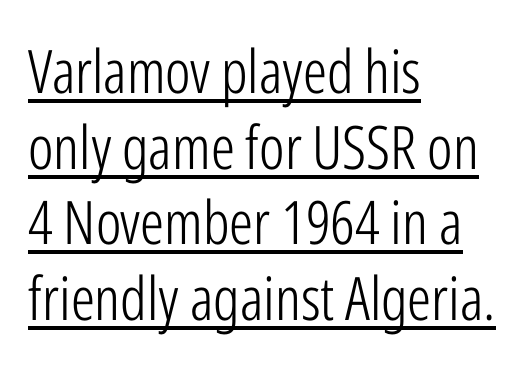
{"serif": "no", "italic": "no", "bold": "no", "weight": "light", "width": "condensed", "stroke_contrast": "low", "x_height": "medium", "monospaced": "no", "underline": "yes", "align": "left", "line_spacing": "normal", "line_spacing_ratio": 1.26, "letter_spacing": "normal", "letter_spacing_em": 0.0, "glyph_px": 60}
